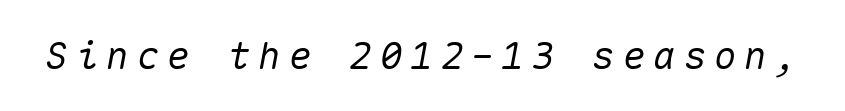
The rendering uses typewriter-style spacing with identical character cells. Just letters on the line, the space beneath them empty. These lines were composed using italics. How are the letters spaced? Widely, with obvious added tracking.
